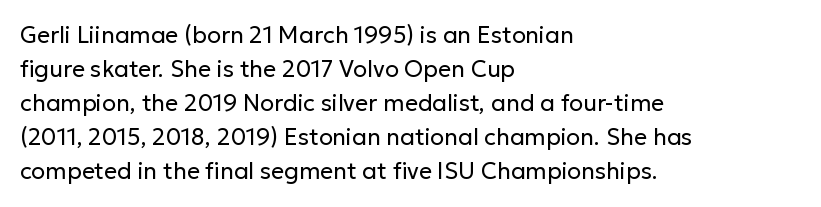
The image shows 23 px text type, upright; set left-aligned, normal line spacing (1.48x), normal letter spacing, not underlined.
